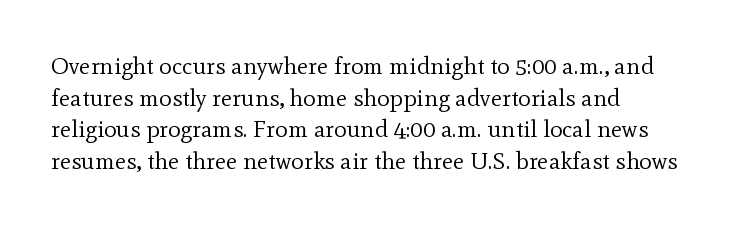
Q: Is the text bold? A: No.
Q: Is the text italic (slanted)? A: No, it is upright.
Q: Is the text underlined? A: No.
Q: How is the paragraph aligned? A: Left-aligned.
Q: Is the spacing between letters normal or unusually wide? A: Normal.
Q: Is the spacing between lines tight, normal or loose? A: Normal.
